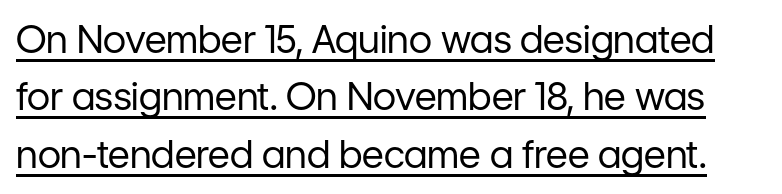
The image shows 38 px regular-weight sans-serif type, upright; set normal line spacing (1.51x), normal letter spacing, underlined; low stroke contrast and a medium x-height.
